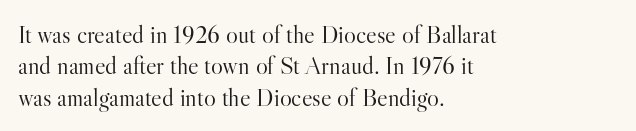
{"italic": "no", "bold": "no", "underline": "no", "align": "left", "line_spacing": "normal", "line_spacing_ratio": 1.26, "letter_spacing": "normal", "letter_spacing_em": 0.0, "glyph_px": 25}
